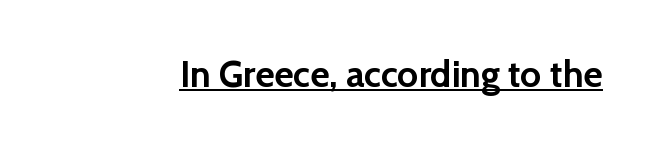
Set as a true bold cut, around the 700 mark. Spacing verdict: proportional, widths tailored to each character. Posture: upright roman. Is the letter spacing exaggerated? No — it looks like the ordinary default. The type family on display is of the sans-serif kind. The lettering is marked with a stroke running underneath it.
